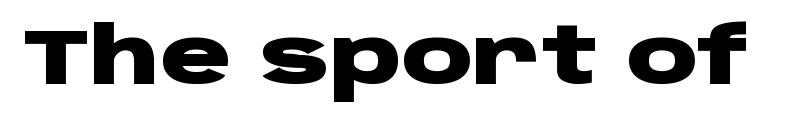
The image shows 79 px heavy, wide sans-serif type, upright; set normal letter spacing, not underlined; low stroke contrast and a large x-height.
